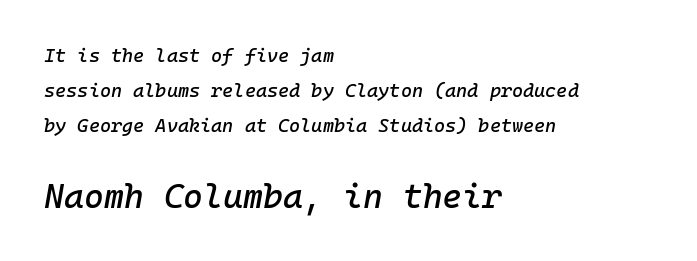
The image shows 34 px text type, italic (leaning right), monospaced; set left-aligned, line spacing 1.84x, normal letter spacing, not underlined; the second (bottom) block is 1.79x larger; low stroke contrast and a medium x-height.
